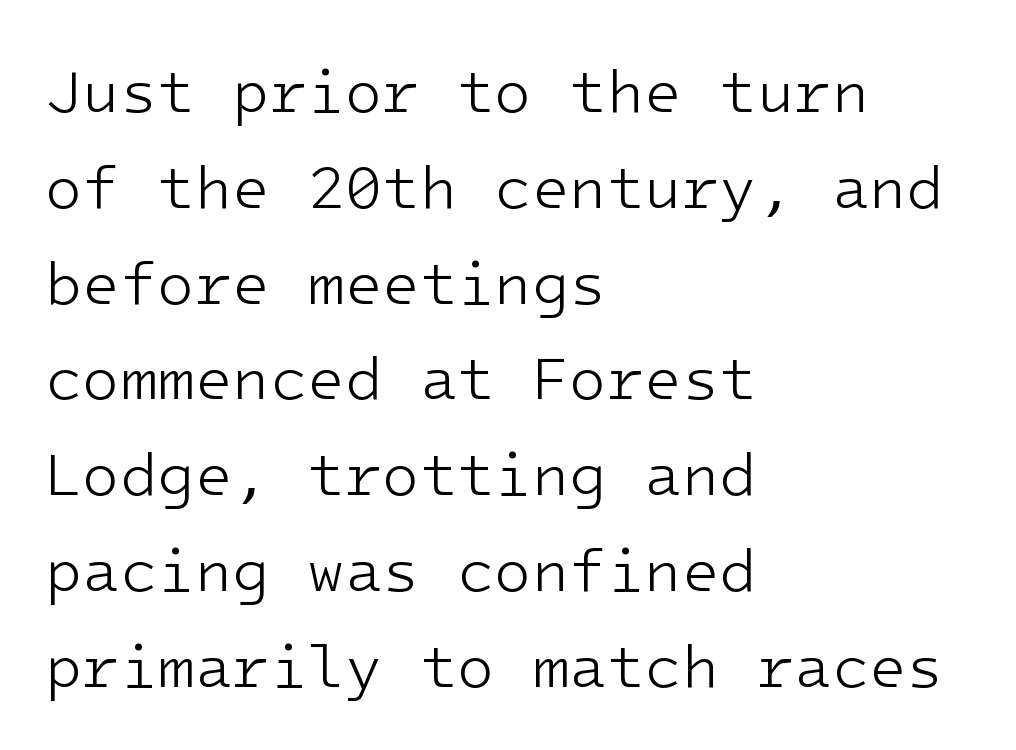
Posture: upright roman. Summary of weight: not heavy and not bold. The block of text has a typical density, with ordinary space between rows. In terms of letterform style, serifs are entirely absent.
